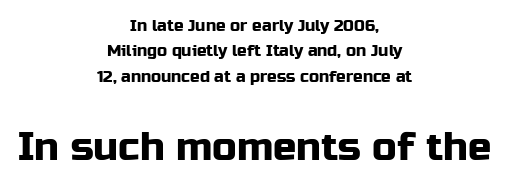
{"serif": "no", "italic": "no", "width": "normal", "stroke_contrast": "low", "x_height": "medium", "monospaced": "no", "underline": "no", "align": "center", "line_spacing": "normal", "line_spacing_ratio": 1.59, "letter_spacing": "normal", "letter_spacing_em": 0.0, "larger_block": "second", "size_ratio": 2.44, "glyph_px": 39}
